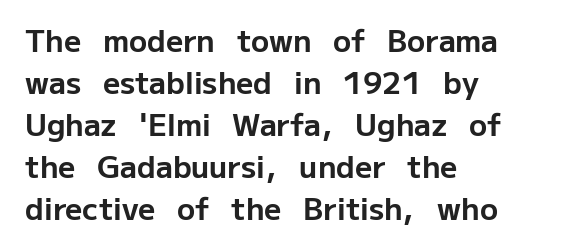
Q: Is the text bold? A: Yes.
Q: Is the text italic (slanted)? A: No, it is upright.
Q: Is the typeface a serif or a sans-serif typeface? A: Sans-serif.
Q: Is the text underlined? A: No.
Q: How is the paragraph aligned? A: Left-aligned.
Q: Is the spacing between letters normal or unusually wide? A: Normal.
Q: Is the spacing between lines tight, normal or loose? A: Normal.
Q: Width (condensed, normal, or wide)? A: Normal.
Q: Stroke contrast? A: Low.
Q: x-height? A: Medium.
Q: Monospaced? A: No.
